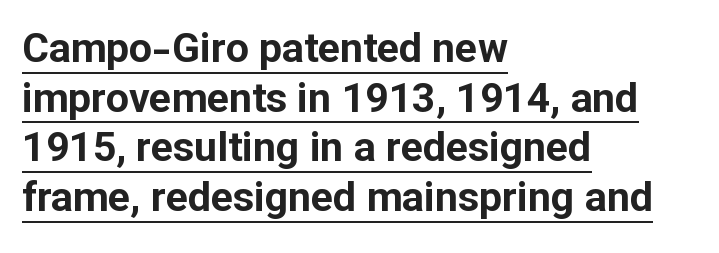
The letters carry no serifs — their stems end cleanly without finishing strokes. These lines keep a tight, regular rhythm from letter to letter. This sample carries an underscore along the baseline area. Typesetter's note: full bold, strokes at maximum text heaviness. The face used here is proportionally spaced, like ordinary book or web type.
